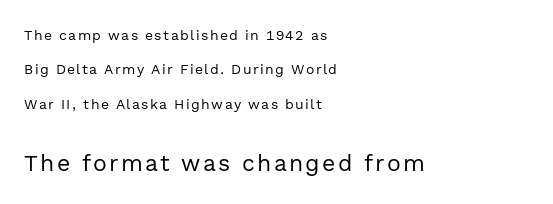
Q: Is the text bold? A: No.
Q: Is the text italic (slanted)? A: No, it is upright.
Q: Is the text underlined? A: No.
Q: How is the paragraph aligned? A: Left-aligned.
Q: Is the spacing between lines tight, normal or loose? A: Loose.
Q: Which block of text is set in a larger size, the first (top) or the second (bottom)? A: The second (bottom) one.
